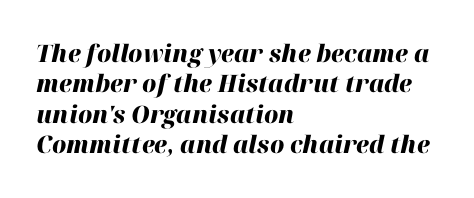
{"italic": "yes", "lean": "right", "slant_degrees": 12, "bold": "yes", "underline": "no", "align": "left", "line_spacing": "normal", "line_spacing_ratio": 1.27, "letter_spacing": "normal", "letter_spacing_em": 0.0, "glyph_px": 24}
